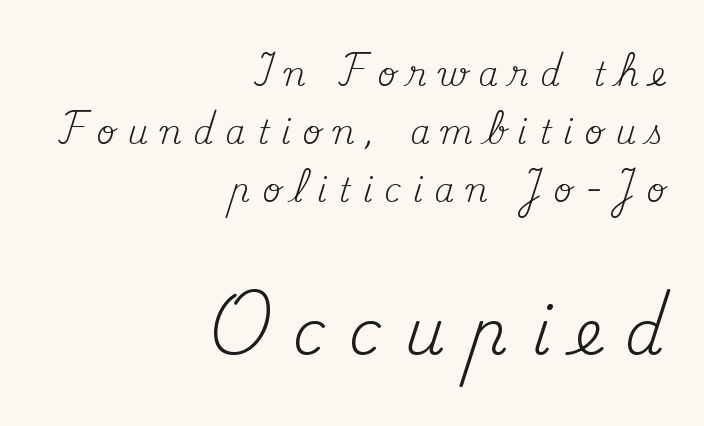
Stroke terminals: seriffed. The passage shown is not underscored anywhere. A quiet, ordinary-to-light weight characterises the typeface. The rag falls on the left side of this text block. The tracking jumps out immediately: characters are airy and widely separated. Is this a fixed-width face? No — the glyphs have proportional, varying widths.
